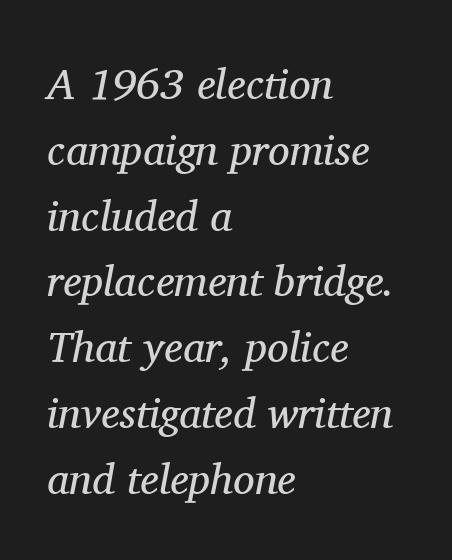
Tall strokes in this sample are angled rather than plumb. The face used here is proportionally spaced, like ordinary book or web type. The baseline area is clear. Each new line begins a customary step beneath the previous one. Horizontally, the lines are justified to the leading edge only.
